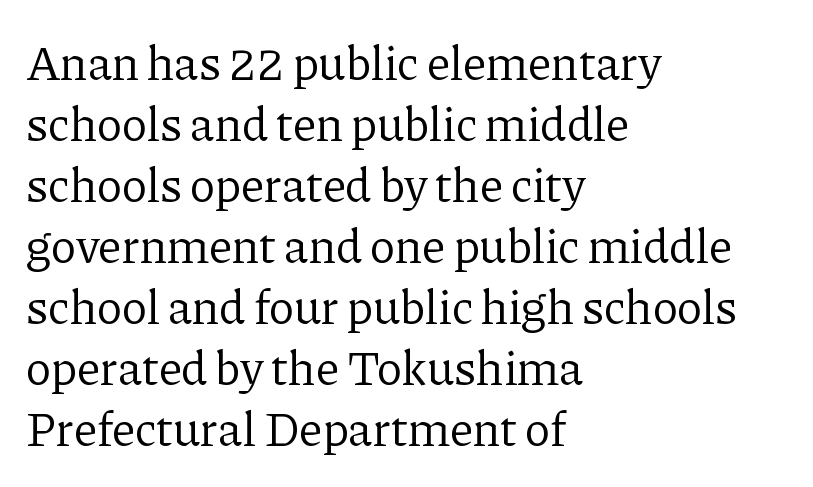
Q: Is the text bold? A: No.
Q: Is the text italic (slanted)? A: No, it is upright.
Q: Is the typeface a serif or a sans-serif typeface? A: Serif.
Q: Is the text underlined? A: No.
Q: How is the paragraph aligned? A: Left-aligned.
Q: Is the spacing between letters normal or unusually wide? A: Normal.
Q: Is the spacing between lines tight, normal or loose? A: Normal.
Q: Width (condensed, normal, or wide)? A: Normal.
Q: Stroke contrast? A: Low.
Q: x-height? A: Medium.
Q: Monospaced? A: No.
